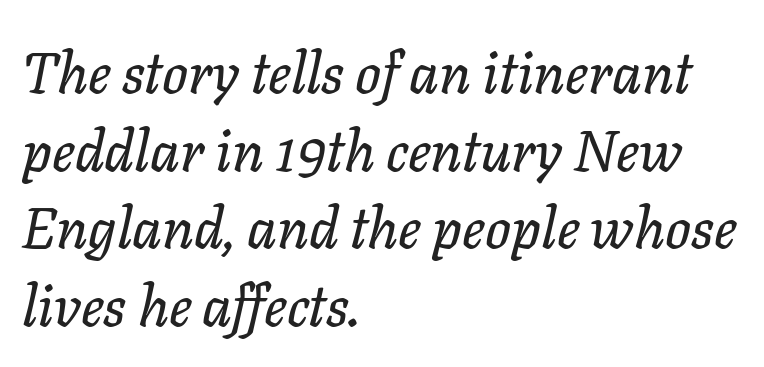
Q: Is the text italic (slanted)? A: Yes, it leans right by about 11 degrees.
Q: Is the text underlined? A: No.
Q: How is the paragraph aligned? A: Left-aligned.
Q: Is the spacing between letters normal or unusually wide? A: Normal.
Q: Is the spacing between lines tight, normal or loose? A: Normal.
Q: Width (condensed, normal, or wide)? A: Normal.
Q: Stroke contrast? A: Low.
Q: x-height? A: Medium.
Q: Monospaced? A: No.
